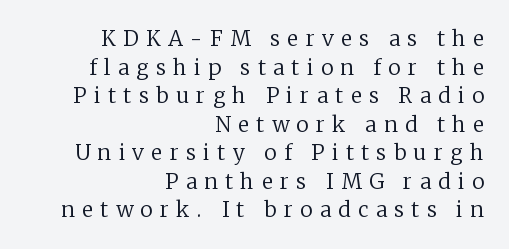
One-word summary of the alignment: right. Interline gaps are of average width in this sample. The weight would be labelled regular, book, light, or lighter still. Honestly, the letter spacing is so wide it's the main thing you notice.
